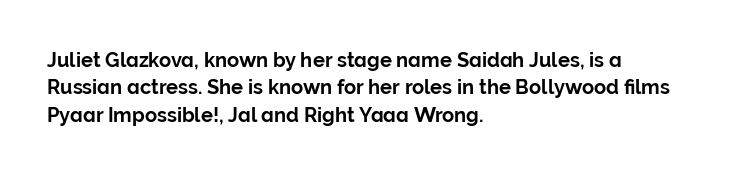
The specimen omits any rule beneath the text block's lines. The face used here is rendered with its standard letterfit. Posture: straight, roman, zero tilt. A student would call this left alignment; a typographer would say flush left, rag right. If you measured baseline to baseline, you'd find a middling distance.
